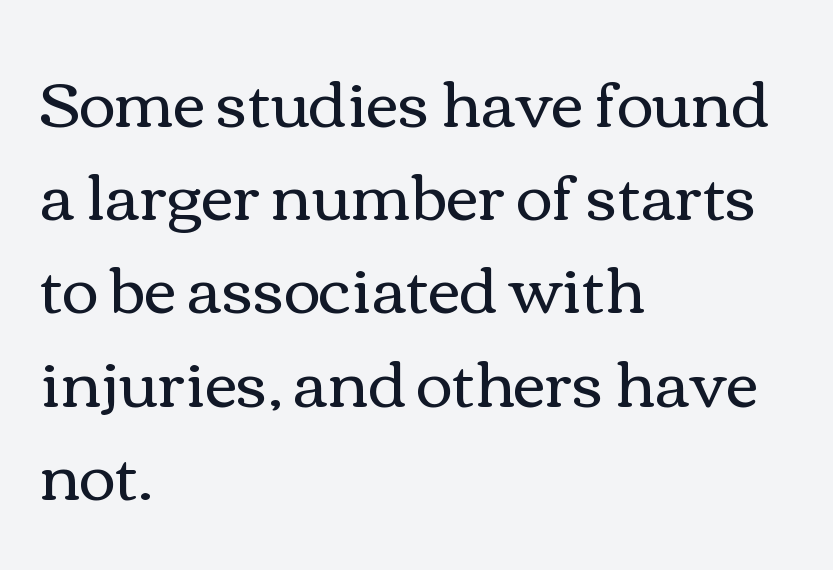
The image shows 63 px regular-weight, wide type, upright; set left-aligned, normal line spacing (1.48x), normal letter spacing, not underlined; a medium x-height.
